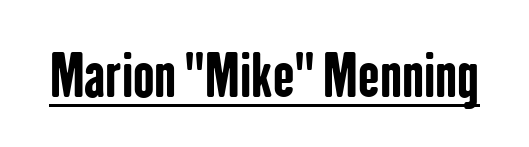
{"serif": "no", "italic": "no", "bold": "yes", "weight": "bold", "width": "condensed", "stroke_contrast": "low", "x_height": "medium", "monospaced": "no", "underline": "yes", "letter_spacing": "normal", "letter_spacing_em": 0.0, "glyph_px": 57}
